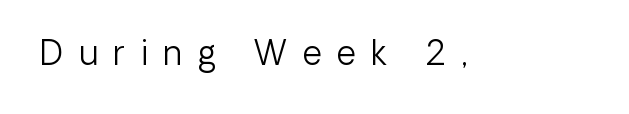
Q: Is the text bold? A: No.
Q: Is the text italic (slanted)? A: No, it is upright.
Q: Is the typeface a serif or a sans-serif typeface? A: Sans-serif.
Q: Is the text underlined? A: No.
Q: Is the spacing between letters normal or unusually wide? A: Unusually wide.
Q: Width (condensed, normal, or wide)? A: Normal.
Q: Stroke contrast? A: Low.
Q: x-height? A: Medium.
Q: Monospaced? A: No.
